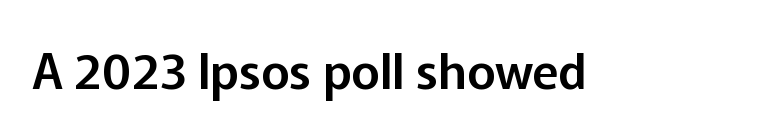
Q: Is the text italic (slanted)? A: No, it is upright.
Q: Is the typeface a serif or a sans-serif typeface? A: Sans-serif.
Q: Is the text underlined? A: No.
Q: Is the spacing between letters normal or unusually wide? A: Normal.
Q: Width (condensed, normal, or wide)? A: Normal.
Q: Stroke contrast? A: Low.
Q: x-height? A: Medium.
Q: Monospaced? A: No.
